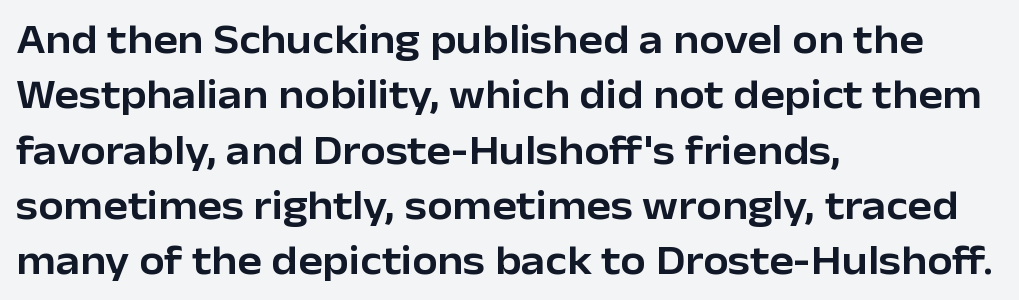
You could call the tracking neutral — neither tight nor loose. Proportional: the letters do not fall into vertical columns. The rendering uses a moderate line-height, typical for paragraphs. Where is the straight margin? On the left. Italic: no, the glyphs are upright roman.
